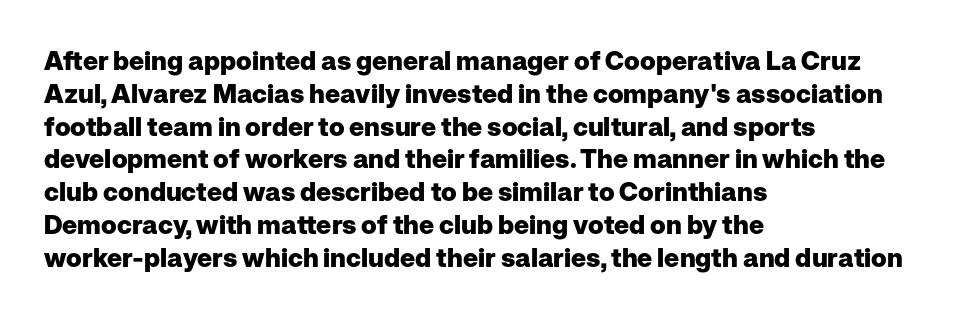
Q: Is the text bold? A: Yes.
Q: Is the text italic (slanted)? A: No, it is upright.
Q: Is the text underlined? A: No.
Q: How is the paragraph aligned? A: Left-aligned.
Q: Is the spacing between letters normal or unusually wide? A: Normal.
Q: Is the spacing between lines tight, normal or loose? A: Normal.
